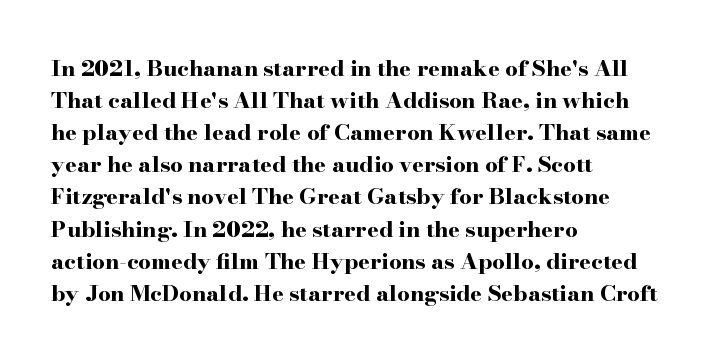
These lines were composed using upright roman letters. Bare-footed words on every line. The vertical gap from one line to the next is medium. Leftover space on each line is placed entirely after the last word. The line texture is even and compact thanks to regular tracking.
